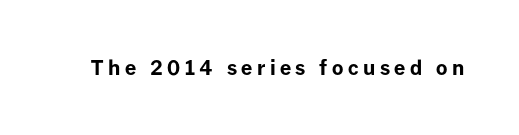
Strokes here are thick enough to call this a true bold. Substantial extra tracking has been applied to these lines. Only glyphs here, with clear space below each row. Designer's note — italics off, roman on.
